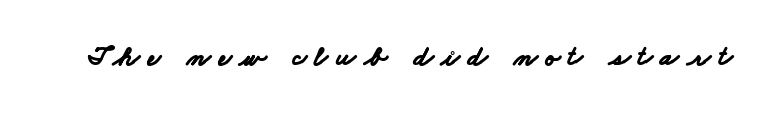
Q: Is the text bold? A: Yes.
Q: Is the typeface a serif or a sans-serif typeface? A: Sans-serif.
Q: Is the text underlined? A: No.
Q: Is the spacing between letters normal or unusually wide? A: Unusually wide.
Q: Width (condensed, normal, or wide)? A: Wide.
Q: Stroke contrast? A: Low.
Q: x-height? A: Small.
Q: Monospaced? A: No.
